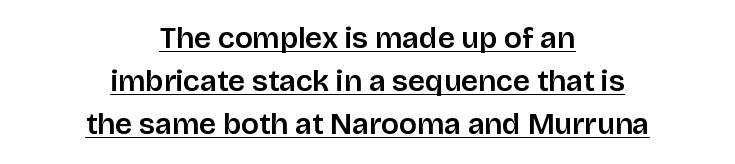
Q: Is the text italic (slanted)? A: No, it is upright.
Q: Is the typeface a serif or a sans-serif typeface? A: Sans-serif.
Q: Is the text underlined? A: Yes.
Q: How is the paragraph aligned? A: Centered.
Q: Is the spacing between letters normal or unusually wide? A: Normal.
Q: Is the spacing between lines tight, normal or loose? A: Normal.
Q: Width (condensed, normal, or wide)? A: Normal.
Q: Stroke contrast? A: Low.
Q: x-height? A: Large.
Q: Monospaced? A: No.
